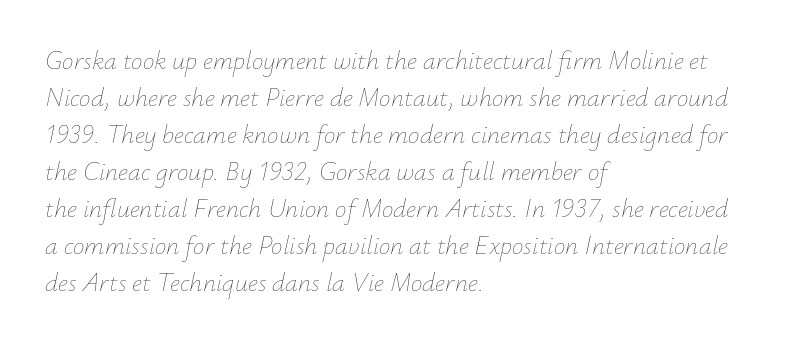
Where is the straight margin? On the left. Unmarked baselines from the first word to the last. Heft: none added — not bold. The font's italic variant was chosen for this text. Glyph-to-glyph distance matches everyday printed text. The designer left line spacing at the default.
